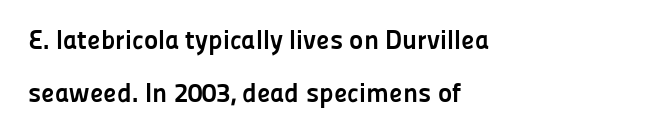
The image shows 27 px bold type, upright; set left-aligned, loose line spacing (1.96x), normal letter spacing, not underlined.
